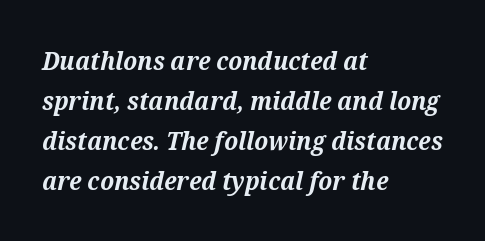
Q: Is the text bold? A: Yes.
Q: Is the text italic (slanted)? A: Yes, it leans right by about 12 degrees.
Q: Is the text underlined? A: No.
Q: How is the paragraph aligned? A: Left-aligned.
Q: Is the spacing between letters normal or unusually wide? A: Normal.
Q: Is the spacing between lines tight, normal or loose? A: Normal.
